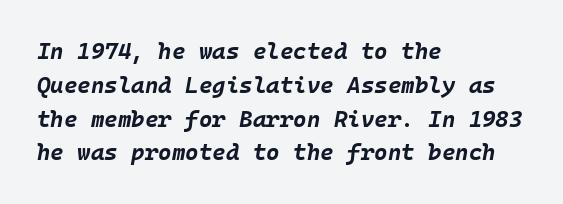
Normally led — the rows are evenly, conventionally spaced. Check under the words: just untouched page. Glyph-to-glyph distance matches everyday printed text. The lettering tilts uniformly, giving the passage an italic look. Visually the block forms a straight wall on the left and a jagged coastline on the right. Stroke thickness is high; the sample reads as a true bold.
